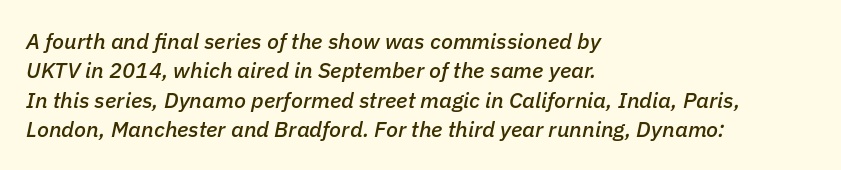
{"italic": "yes", "lean": "right", "slant_degrees": 11, "underline": "no", "align": "left", "line_spacing": "normal", "line_spacing_ratio": 1.33, "letter_spacing": "normal", "letter_spacing_em": 0.0, "glyph_px": 22}
